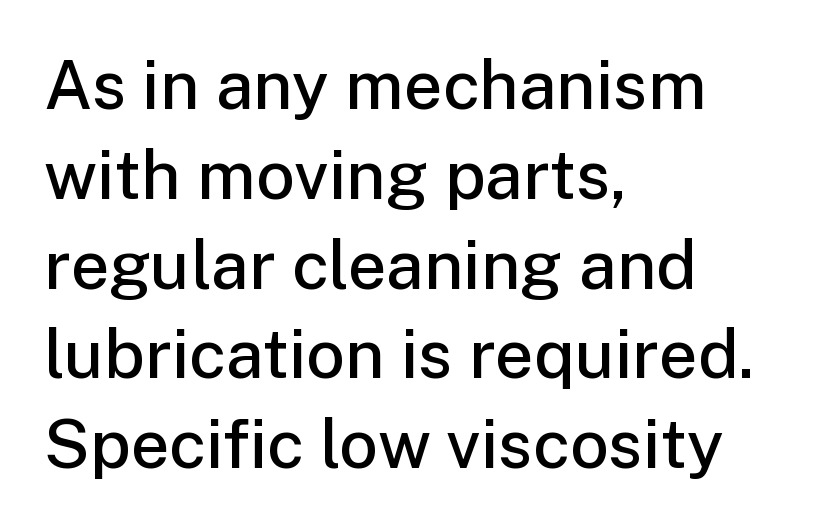
Q: Is the text bold? A: Semi-bold.
Q: Is the text italic (slanted)? A: No, it is upright.
Q: Is the typeface a serif or a sans-serif typeface? A: Sans-serif.
Q: Is the text underlined? A: No.
Q: How is the paragraph aligned? A: Left-aligned.
Q: Is the spacing between letters normal or unusually wide? A: Normal.
Q: Is the spacing between lines tight, normal or loose? A: Normal.
Q: Width (condensed, normal, or wide)? A: Normal.
Q: Stroke contrast? A: Low.
Q: x-height? A: Medium.
Q: Monospaced? A: No.
